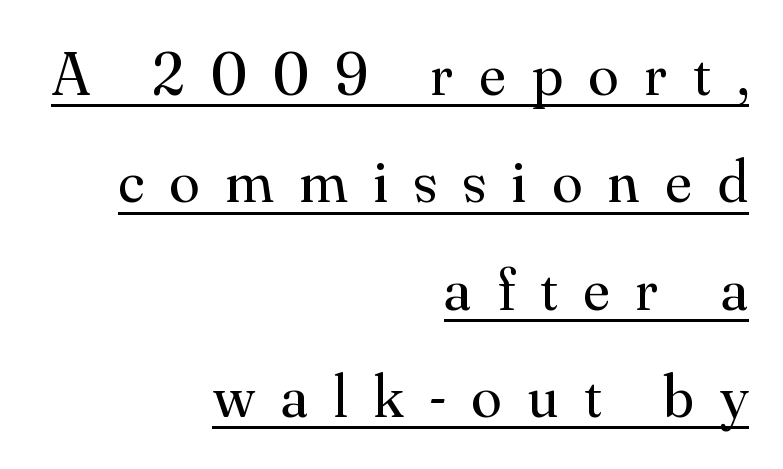
This is not heavy type; no bold has been used. Compared with undecorated copy, this sample adds a rule below the words. The letters advance in unequal steps, a hallmark of proportional type. Tracking here is generous; glyphs stand well apart from one another.
